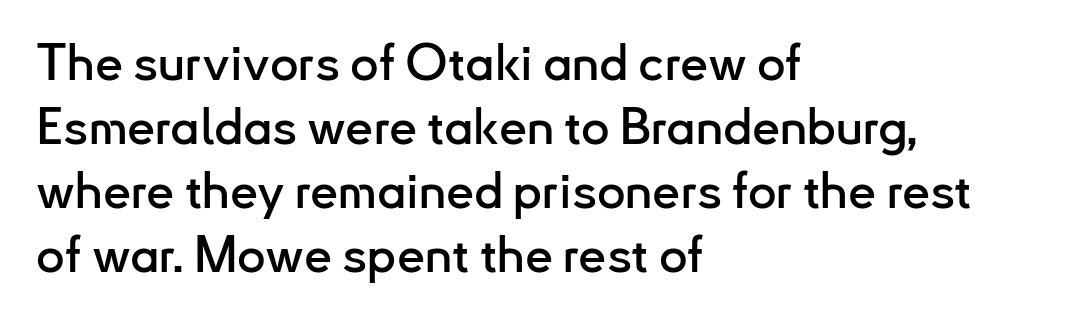
Q: Is the text italic (slanted)? A: No, it is upright.
Q: Is the typeface a serif or a sans-serif typeface? A: Sans-serif.
Q: Is the text underlined? A: No.
Q: How is the paragraph aligned? A: Left-aligned.
Q: Is the spacing between letters normal or unusually wide? A: Normal.
Q: Is the spacing between lines tight, normal or loose? A: Normal.
Q: Width (condensed, normal, or wide)? A: Normal.
Q: Stroke contrast? A: Low.
Q: x-height? A: Small.
Q: Monospaced? A: No.
